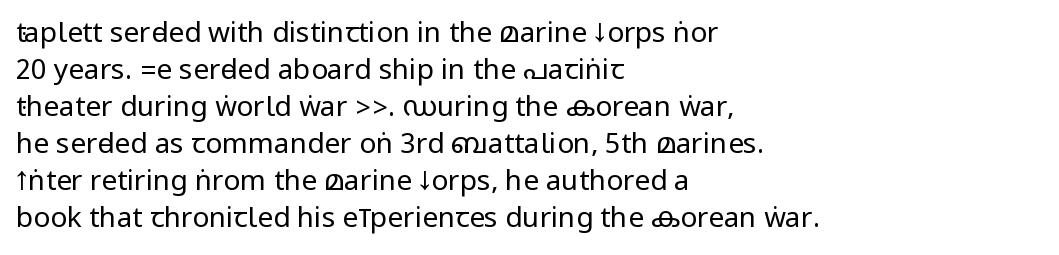
The image shows 28 px regular-weight, condensed sans-serif type, upright; set left-aligned, normal line spacing (1.32x), normal letter spacing, not underlined; low stroke contrast.
